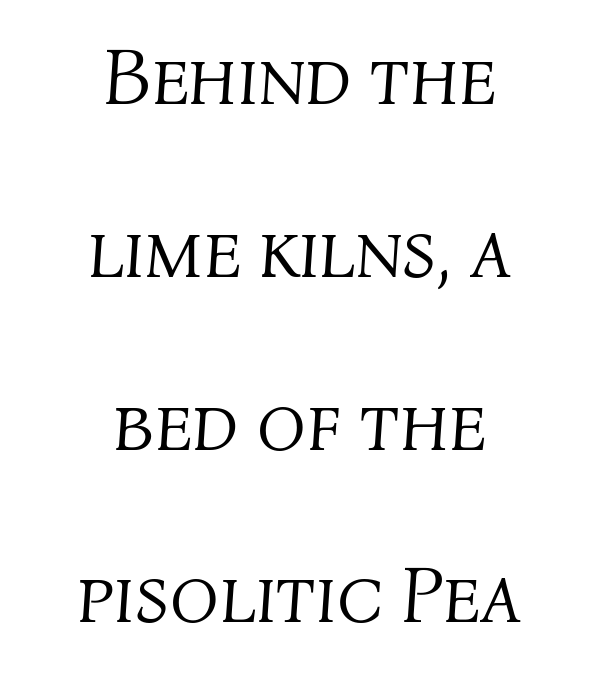
Q: Is the text bold? A: No.
Q: Is the text italic (slanted)? A: Yes, it leans right by about 4 degrees.
Q: Is the text underlined? A: No.
Q: How is the paragraph aligned? A: Centered.
Q: Is the spacing between letters normal or unusually wide? A: Normal.
Q: Is the spacing between lines tight, normal or loose? A: Loose.
Q: Width (condensed, normal, or wide)? A: Normal.
Q: Stroke contrast? A: Medium.
Q: x-height? A: Medium.
Q: Monospaced? A: No.
